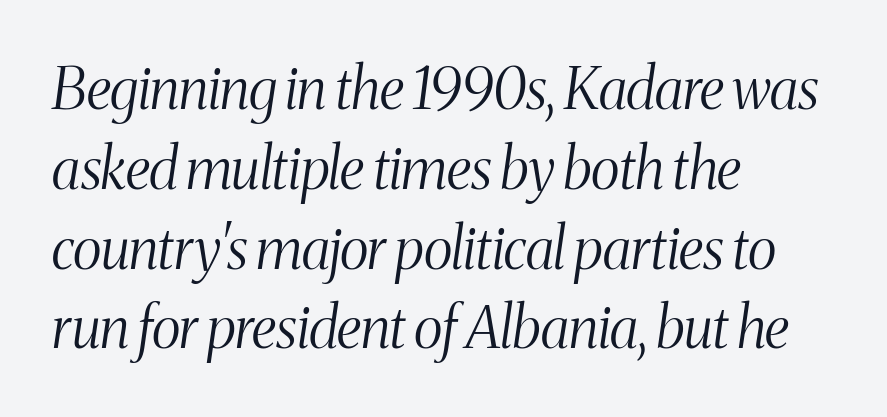
Q: Is the text bold? A: No.
Q: Is the text italic (slanted)? A: Yes, it leans right by about 8 degrees.
Q: Is the typeface a serif or a sans-serif typeface? A: Serif.
Q: Is the text underlined? A: No.
Q: How is the paragraph aligned? A: Left-aligned.
Q: Is the spacing between letters normal or unusually wide? A: Normal.
Q: Is the spacing between lines tight, normal or loose? A: Normal.
Q: Width (condensed, normal, or wide)? A: Condensed.
Q: Stroke contrast? A: Medium.
Q: x-height? A: Medium.
Q: Monospaced? A: No.
